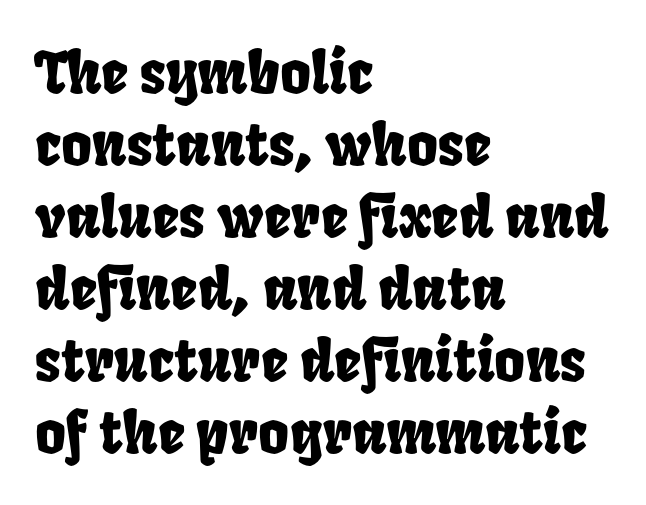
Alignment: flush left. Honestly, the letter spacing is just normal — you wouldn't notice it. The face used here is proportionally spaced, like ordinary book or web type. The specimen omits any rule beneath the text block's lines.
